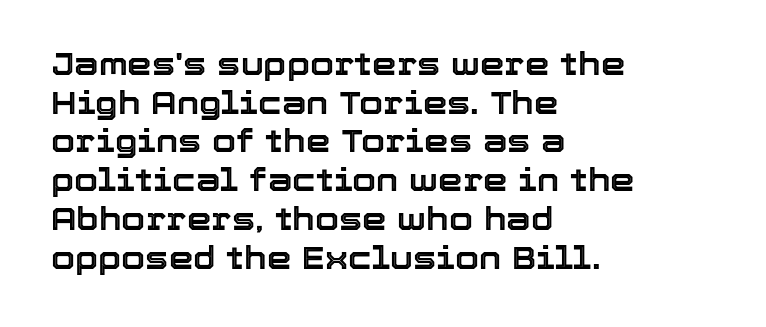
If you drew a ruler down the left edge, every line would touch it. The passage shown is typed in a proportional face where columns would drift. Beneath every word, the page is bare. The vertical gap from one line to the next is medium. Default kerning and tracking; the words read as compact shapes. This is roman type, the default non-slanted kind.
